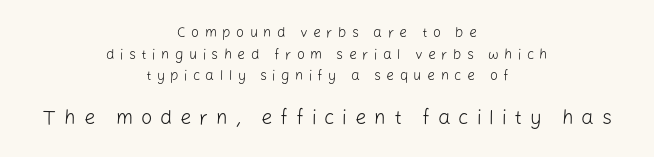
Typesetter's note — lower block bumped up in size, upper block left smaller. Is the block centered? Yes — each line is placed symmetrically about the middle. Descenders hang freely into open space. A quiet, ordinary-to-light weight characterises the typeface.
